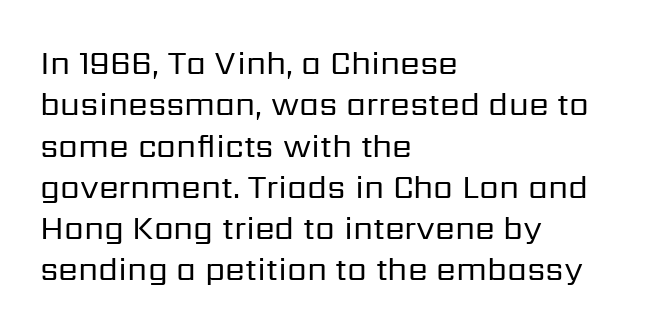
{"serif": "no", "italic": "no", "bold": "no", "weight": "regular", "width": "normal", "stroke_contrast": "low", "x_height": "medium", "monospaced": "no", "underline": "no", "align": "left", "line_spacing": "normal", "line_spacing_ratio": 1.29, "letter_spacing": "normal", "letter_spacing_em": 0.0, "glyph_px": 32}
